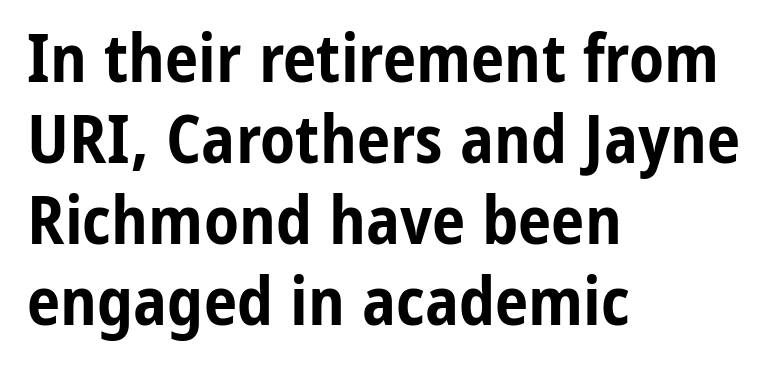
Each letter keeps its own natural width here, so spacing adapts to shape. Every letter is thick-stroked: bold, no question. Nope, not italic — everything's standing straight. Each word holds together tightly as a unit, with standard inter-letter gaps. Visually the block forms a straight wall on the left and a jagged coastline on the right. The passage shown is typeset with a sans-serif family.
